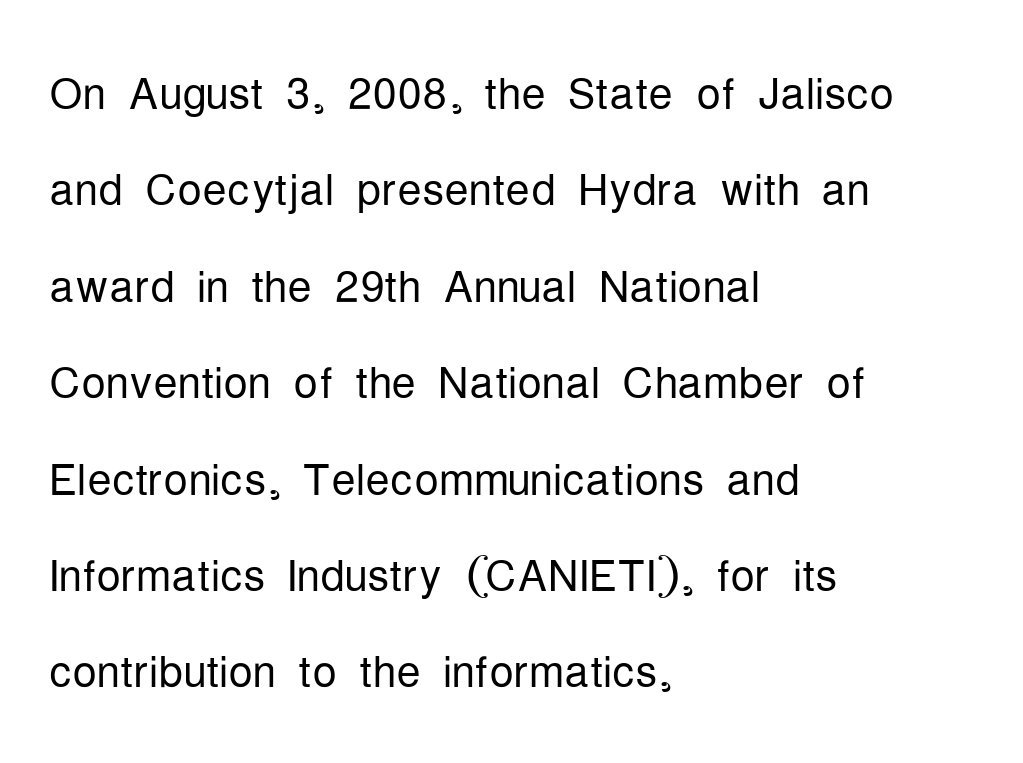
This is the regular roman posture of the typeface. The passage shown is typed in a proportional face where columns would drift. Classification — sans serif. Any mark beneath the type? The region is blank.
